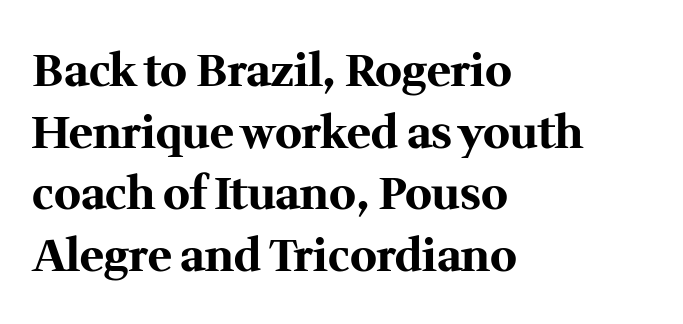
The image shows 45 px bold serif type, upright; set left-aligned, normal line spacing (1.37x), normal letter spacing, not underlined; medium stroke contrast and a medium x-height.
